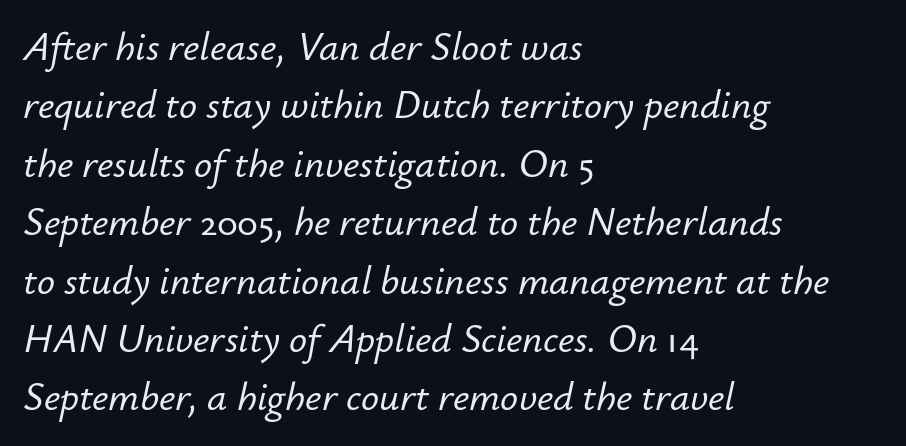
Is this a fixed-width face? No — the glyphs have proportional, varying widths. Each word holds together tightly as a unit, with standard inter-letter gaps. This sample uses an oblique cut, with every glyph tilted off the vertical. The passage is arranged the way most books set body copy — flush left.
